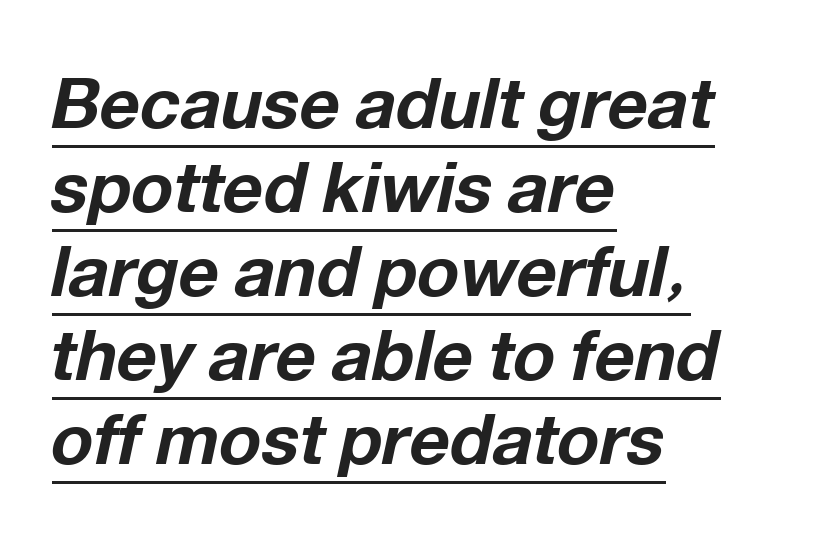
Every letter is thick-stroked: bold, no question. Varying glyph widths throughout — classic text-font behaviour. Here the glyphs are tracked normally, forming tight word shapes. Does the lettering tilt? It does — this is italic.
